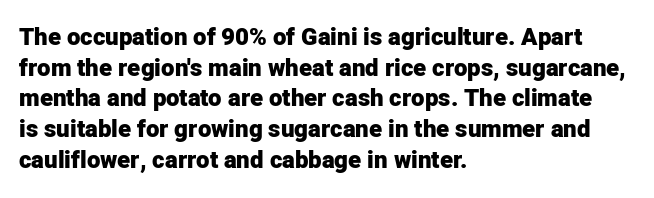
Summary of weight: heavy, a full bold. Tracking value appears to be zero — textbook default spacing. No italicization has been applied; the sample stays upright. The words here are not underlined. A normal amount of white space separates one row of letters from the next.
